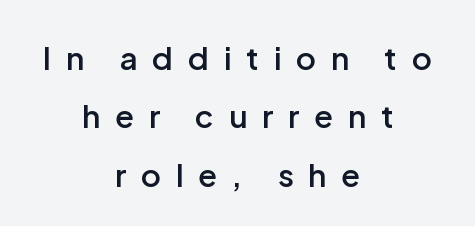
Q: Is the text bold? A: Semi-bold.
Q: Is the text italic (slanted)? A: No, it is upright.
Q: Is the typeface a serif or a sans-serif typeface? A: Sans-serif.
Q: Is the text underlined? A: No.
Q: How is the paragraph aligned? A: Centered.
Q: Is the spacing between letters normal or unusually wide? A: Unusually wide.
Q: Width (condensed, normal, or wide)? A: Normal.
Q: Stroke contrast? A: Low.
Q: x-height? A: Medium.
Q: Monospaced? A: No.
